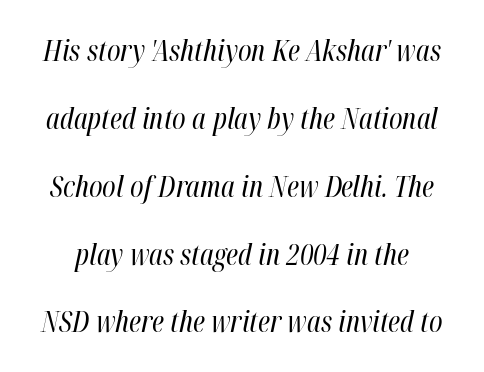
Q: Is the text bold? A: No.
Q: Is the text italic (slanted)? A: Yes, it leans right by about 12 degrees.
Q: Is the text underlined? A: No.
Q: Is the spacing between letters normal or unusually wide? A: Normal.
Q: Is the spacing between lines tight, normal or loose? A: Loose.
Q: Width (condensed, normal, or wide)? A: Condensed.
Q: Stroke contrast? A: High.
Q: x-height? A: Medium.
Q: Monospaced? A: No.
